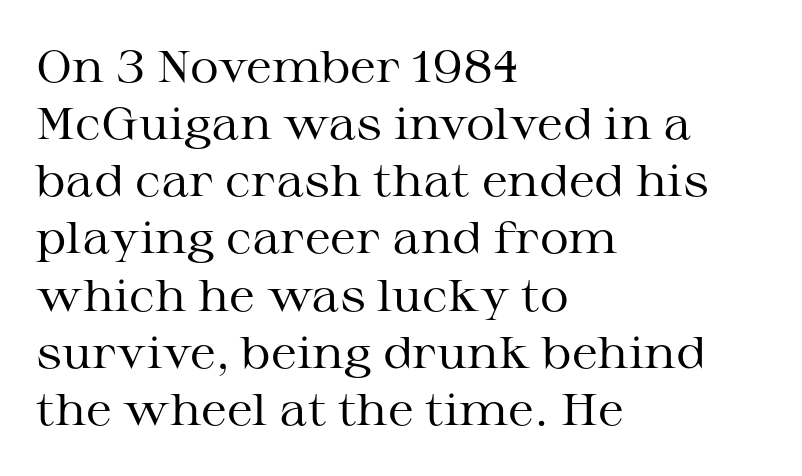
These glyphs show unthickened strokes, regular width or finer. The designer left line spacing at the default. Think of a printed novel: that variable character pitch is what you see here. All the whitespace from short lines collects on the right. The specimen omits any rule beneath the text block's lines. The specimen reads as upright at a glance.
